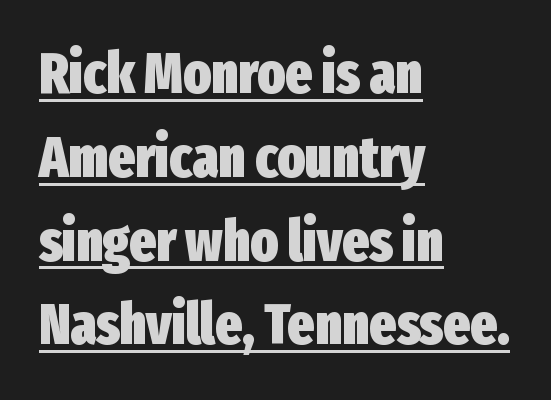
Q: Is the text bold? A: Yes.
Q: Is the text italic (slanted)? A: No, it is upright.
Q: Is the typeface a serif or a sans-serif typeface? A: Sans-serif.
Q: Is the text underlined? A: Yes.
Q: How is the paragraph aligned? A: Left-aligned.
Q: Is the spacing between letters normal or unusually wide? A: Normal.
Q: Is the spacing between lines tight, normal or loose? A: Normal.
Q: Width (condensed, normal, or wide)? A: Condensed.
Q: Stroke contrast? A: Low.
Q: x-height? A: Medium.
Q: Monospaced? A: No.
